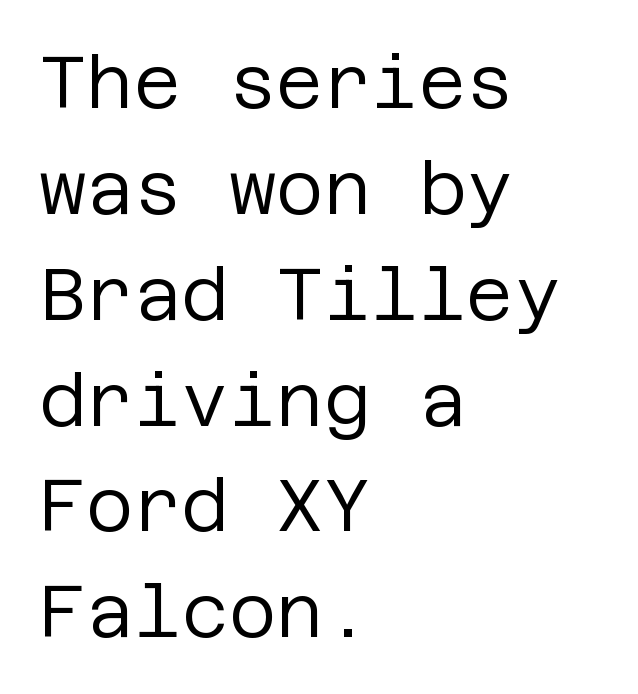
Q: Is the text bold? A: No.
Q: Is the text italic (slanted)? A: No, it is upright.
Q: Is the typeface a serif or a sans-serif typeface? A: Sans-serif.
Q: Is the text underlined? A: No.
Q: How is the paragraph aligned? A: Left-aligned.
Q: Is the spacing between letters normal or unusually wide? A: Normal.
Q: Is the spacing between lines tight, normal or loose? A: Normal.
Q: Width (condensed, normal, or wide)? A: Normal.
Q: Stroke contrast? A: Low.
Q: x-height? A: Large.
